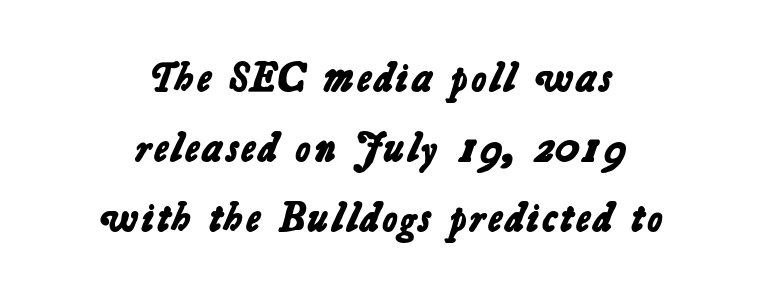
Q: Is the text bold? A: Yes.
Q: Is the typeface a serif or a sans-serif typeface? A: Sans-serif.
Q: Is the text underlined? A: No.
Q: How is the paragraph aligned? A: Centered.
Q: Is the spacing between letters normal or unusually wide? A: Normal.
Q: Width (condensed, normal, or wide)? A: Normal.
Q: Stroke contrast? A: Low.
Q: x-height? A: Medium.
Q: Monospaced? A: No.
